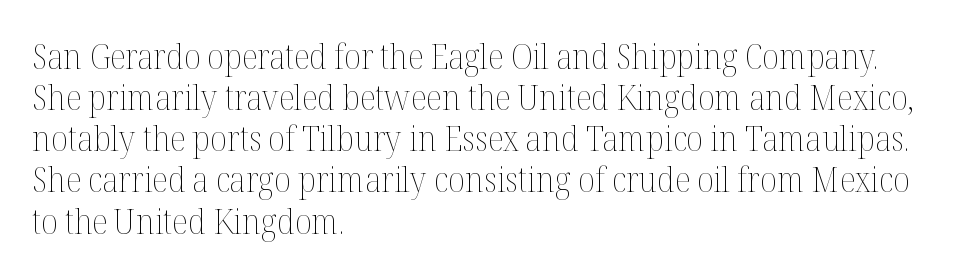
Check under the words: just untouched page. Here the glyphs are tracked normally, forming tight word shapes. Compared with a centered layout, this one pins lines to the left instead. The lettering holds an erect, upright posture throughout. The rendering uses natural spacing where letterforms have individual widths.
